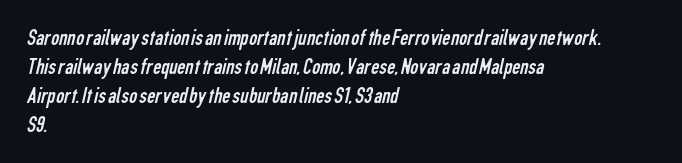
Q: Is the text bold? A: No.
Q: Is the text underlined? A: No.
Q: How is the paragraph aligned? A: Left-aligned.
Q: Is the spacing between letters normal or unusually wide? A: Normal.
Q: Is the spacing between lines tight, normal or loose? A: Normal.
